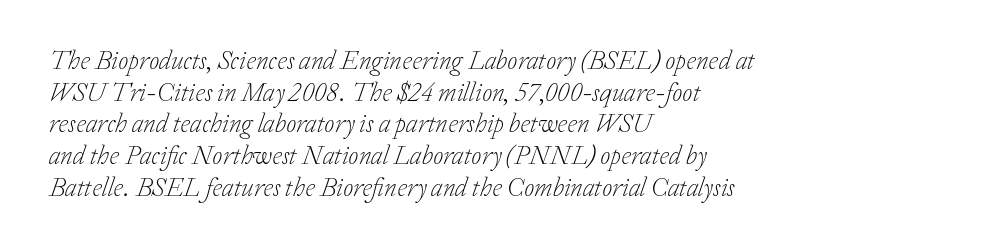
Q: Is the text bold? A: No.
Q: Is the text italic (slanted)? A: Yes, it leans right by about 20 degrees.
Q: Is the text underlined? A: No.
Q: How is the paragraph aligned? A: Left-aligned.
Q: Is the spacing between letters normal or unusually wide? A: Normal.
